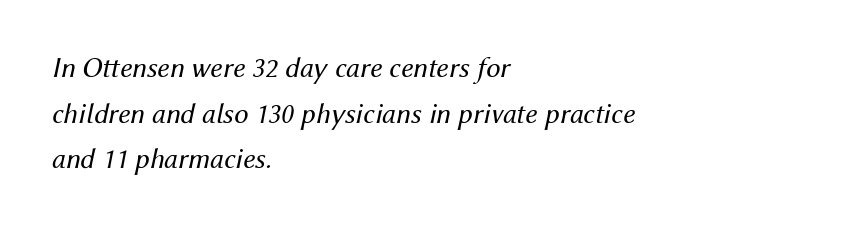
You could not count columns in this text — the font is proportionally spaced. Every row of glyphs begins at an identical x-position on the left. The designer left line spacing at the default. The letters are slanted; this is an italic face.
